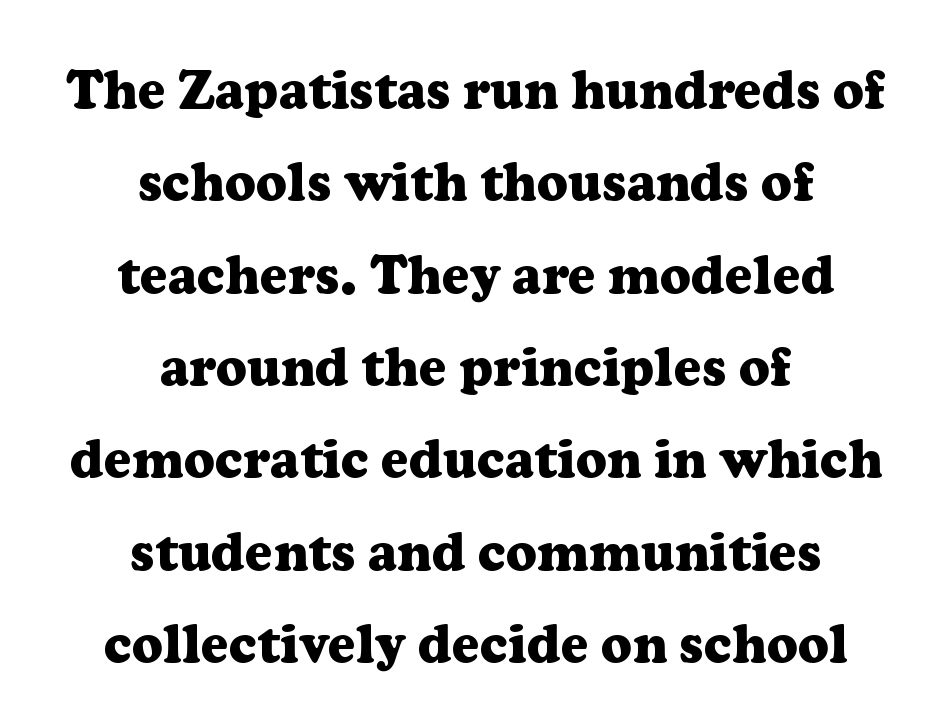
Q: Is the text bold? A: Yes.
Q: Is the text italic (slanted)? A: No, it is upright.
Q: Is the typeface a serif or a sans-serif typeface? A: Serif.
Q: Is the text underlined? A: No.
Q: How is the paragraph aligned? A: Centered.
Q: Is the spacing between letters normal or unusually wide? A: Normal.
Q: Width (condensed, normal, or wide)? A: Normal.
Q: Stroke contrast? A: Low.
Q: x-height? A: Medium.
Q: Monospaced? A: No.
